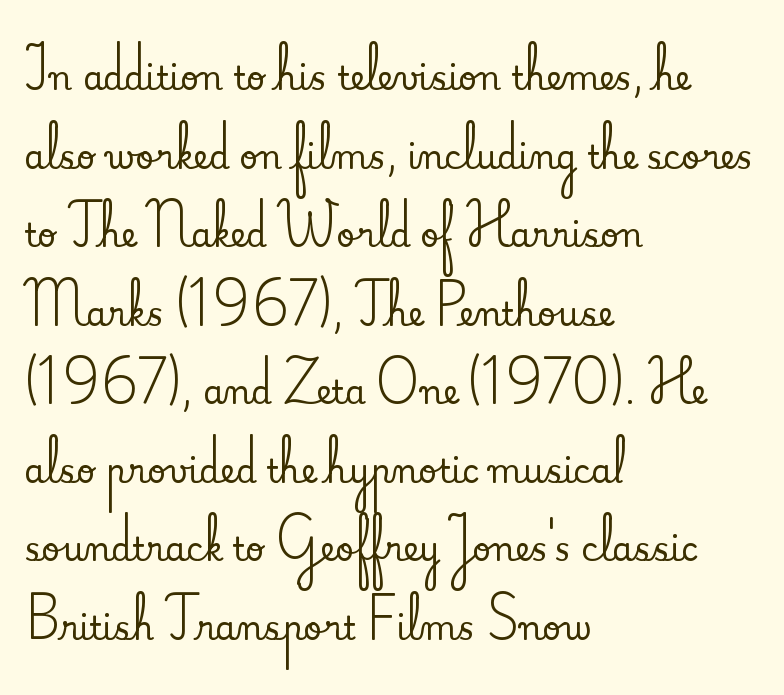
The image shows 33 px serif type, upright; set left-aligned, loose line spacing (2.38x), normal letter spacing, not underlined; medium stroke contrast and a small x-height.
